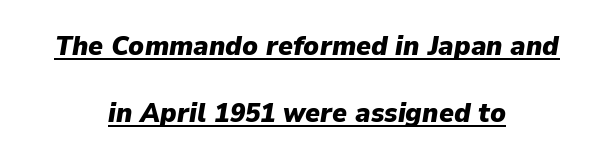
The image shows 28 px heavy type, italic (leaning right); set centered, loose line spacing (2.4x), normal letter spacing, underlined; low stroke contrast and a medium x-height.
